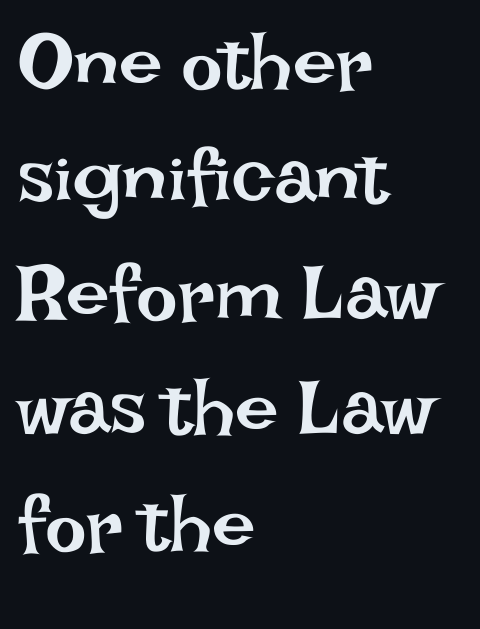
The image shows 78 px regular-weight type, upright; set left-aligned, normal line spacing (1.48x), normal letter spacing, not underlined; low stroke contrast and a large x-height.
